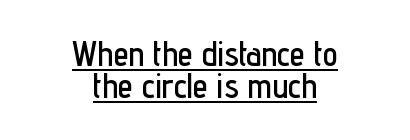
Observe the ordinary spacing: letters are neighbours, not strangers. You can tell from the bare stems that sans-serif type was used. Every stem runs plumb, perpendicular to the baseline. Summary of vertical rhythm: compact, with narrow interline spacing. Character widths vary here, with narrow letters taking less room than wide ones. Check the space under the baseline: a stroke is drawn there.
